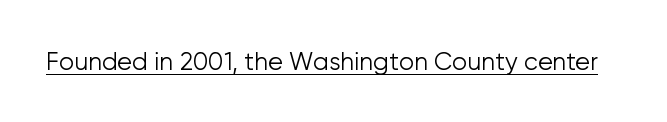
Q: Is the text bold? A: No.
Q: Is the text italic (slanted)? A: No, it is upright.
Q: Is the text underlined? A: Yes.
Q: Is the spacing between letters normal or unusually wide? A: Normal.
